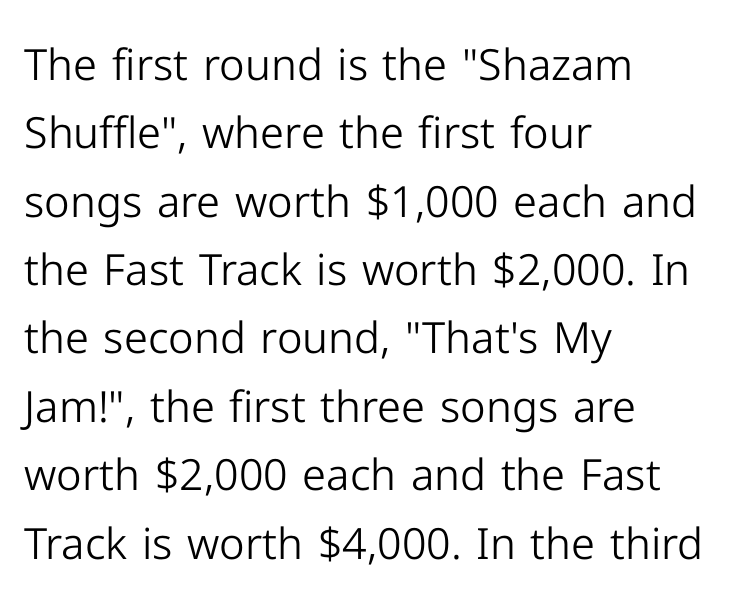
The line-height multiplier appears to be the usual default. The passage shown is typed in a proportional face where columns would drift. This is roman type, the default non-slanted kind. Line beginnings align vertically; line endings do not. Bare-footed words on every line. The glyphs in this specimen are sans serif.
